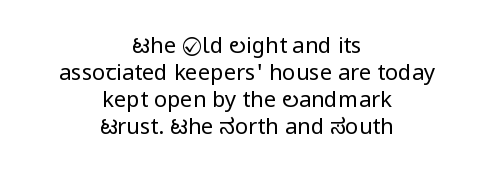
Q: Is the text bold? A: No.
Q: Is the text italic (slanted)? A: No, it is upright.
Q: Is the text underlined? A: No.
Q: How is the paragraph aligned? A: Centered.
Q: Is the spacing between letters normal or unusually wide? A: Normal.
